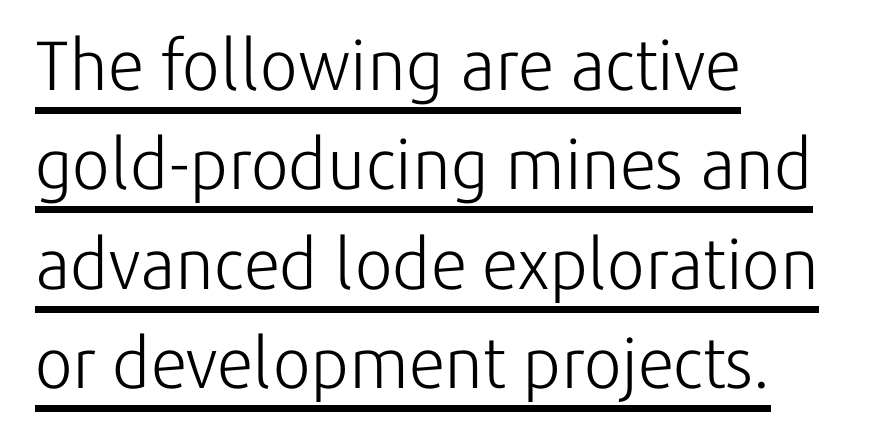
Heft: none added — not bold. The rag falls on the right side of this text block. When letters stand straight like this, we call the style roman or upright. Observe the ordinary spacing: letters are neighbours, not strangers. Do the characters align in a grid? No, the font is proportional. These lines sit exactly where default settings would place them.
